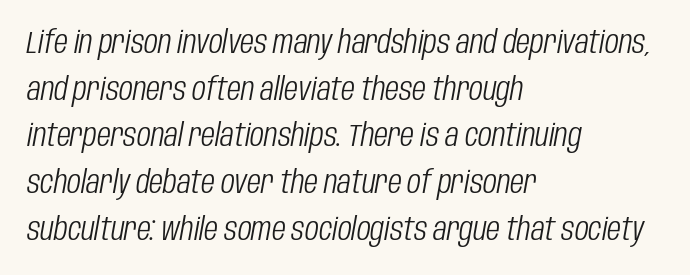
{"italic": "yes", "lean": "right", "slant_degrees": 10, "bold": "no", "weight": "light", "width": "condensed", "stroke_contrast": "low", "x_height": "large", "monospaced": "no", "underline": "no", "align": "left", "line_spacing": "normal", "line_spacing_ratio": 1.46, "letter_spacing": "normal", "letter_spacing_em": 0.0, "glyph_px": 32}
